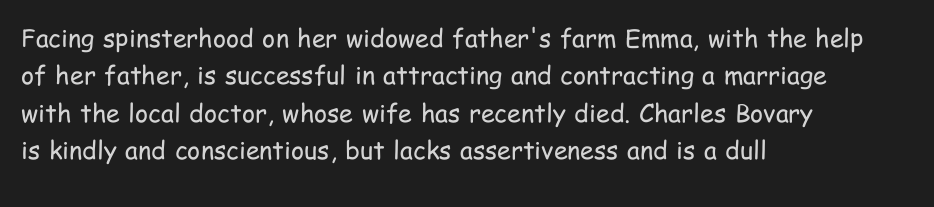
In CSS terms this would be text-align: left. Descenders are the only things crossing below the line. One glance says typical: line gaps are just what's usual. This is the regular roman posture of the typeface.
